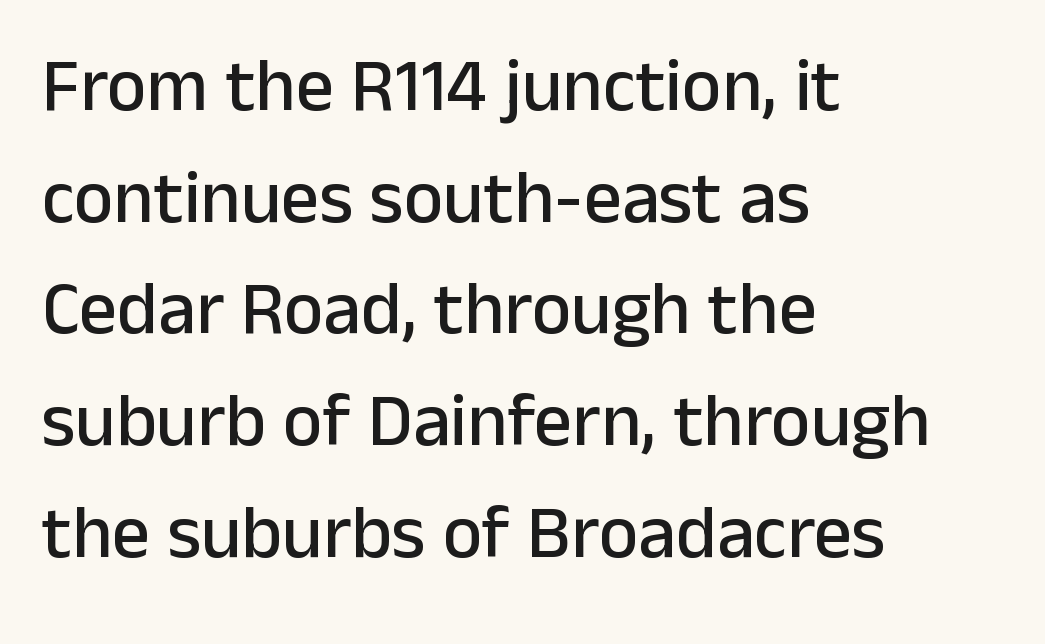
Q: Is the text italic (slanted)? A: No, it is upright.
Q: Is the typeface a serif or a sans-serif typeface? A: Sans-serif.
Q: Is the text underlined? A: No.
Q: How is the paragraph aligned? A: Left-aligned.
Q: Is the spacing between letters normal or unusually wide? A: Normal.
Q: Is the spacing between lines tight, normal or loose? A: Normal.
Q: Width (condensed, normal, or wide)? A: Normal.
Q: Stroke contrast? A: Low.
Q: x-height? A: Medium.
Q: Monospaced? A: No.
